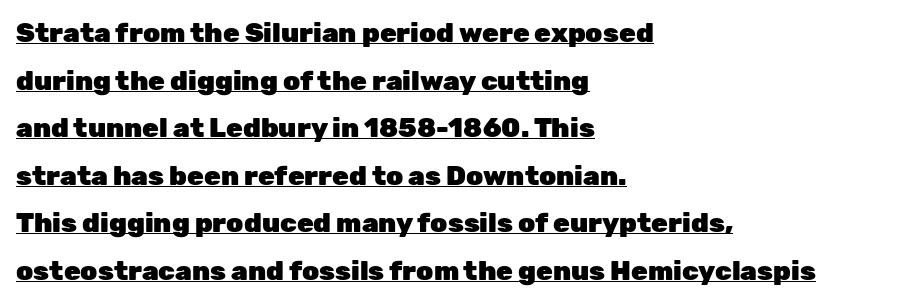
The image shows 27 px bold type, upright; set left-aligned, line spacing 1.76x, normal letter spacing, underlined.
